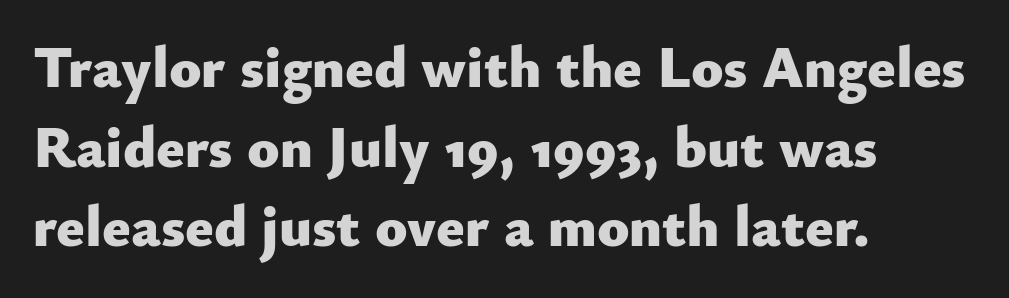
{"serif": "no", "italic": "no", "bold": "yes", "weight": "heavy", "width": "normal", "stroke_contrast": "low", "x_height": "small", "monospaced": "no", "underline": "no", "align": "left", "line_spacing": "normal", "line_spacing_ratio": 1.35, "letter_spacing": "normal", "letter_spacing_em": 0.0, "glyph_px": 59}
